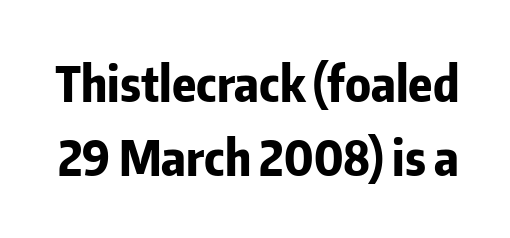
The image shows 49 px bold, condensed sans-serif type, upright; set normal line spacing (1.51x), normal letter spacing, not underlined; low stroke contrast and a medium x-height.
